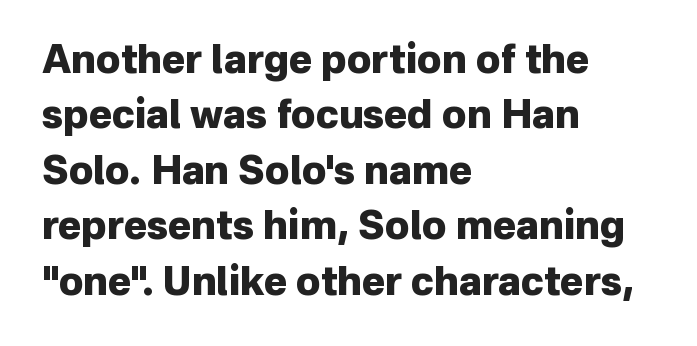
{"serif": "no", "italic": "no", "bold": "yes", "weight": "heavy", "width": "normal", "stroke_contrast": "low", "x_height": "medium", "monospaced": "no", "underline": "no", "align": "left", "line_spacing": "normal", "line_spacing_ratio": 1.42, "letter_spacing": "normal", "letter_spacing_em": 0.0, "glyph_px": 39}
